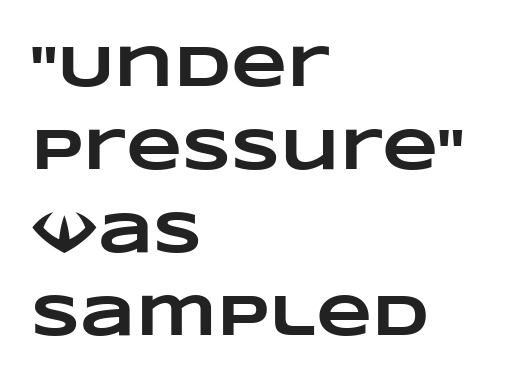
{"bold": "yes", "weight": "heavy", "width": "wide", "stroke_contrast": "low", "x_height": "large", "monospaced": "no", "underline": "no", "align": "left", "line_spacing": "normal", "line_spacing_ratio": 1.43, "letter_spacing": "normal", "letter_spacing_em": 0.0, "glyph_px": 58}
